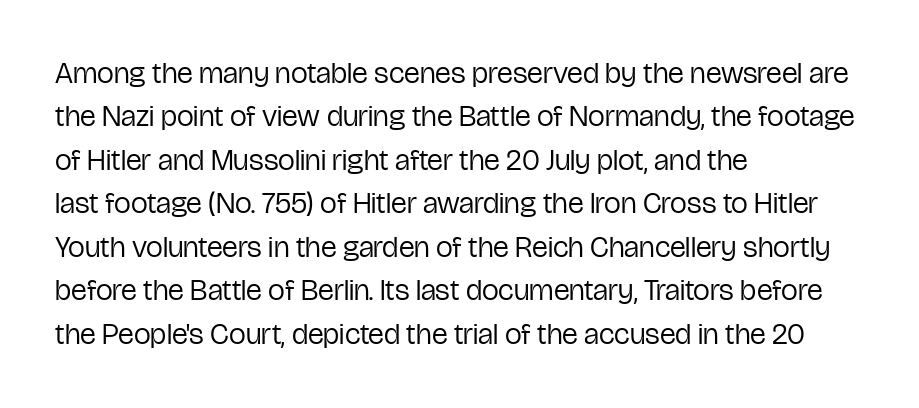
Q: Is the text bold? A: No.
Q: Is the text italic (slanted)? A: No, it is upright.
Q: Is the typeface a serif or a sans-serif typeface? A: Sans-serif.
Q: Is the text underlined? A: No.
Q: How is the paragraph aligned? A: Left-aligned.
Q: Is the spacing between letters normal or unusually wide? A: Normal.
Q: Is the spacing between lines tight, normal or loose? A: Normal.
Q: Width (condensed, normal, or wide)? A: Condensed.
Q: Stroke contrast? A: Low.
Q: x-height? A: Medium.
Q: Monospaced? A: No.
